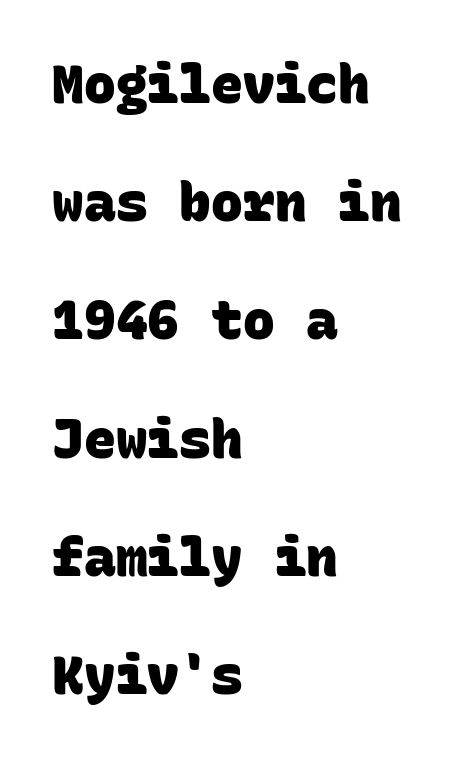
The image shows 53 px heavy sans-serif type, monospaced; set left-aligned, loose line spacing (2.23x), normal letter spacing, not underlined; low stroke contrast and a large x-height.
